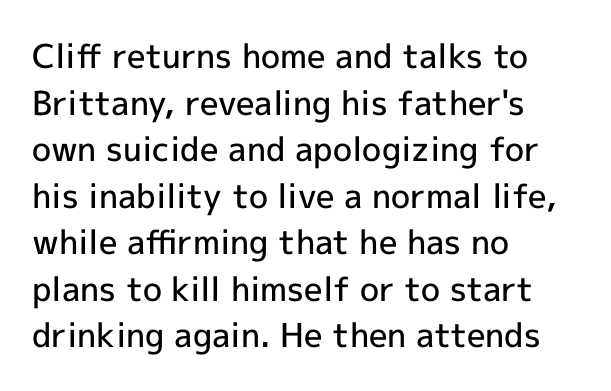
Anything drawn beneath the words? Only blank space. This is roman type, the default non-slanted kind. Horizontal alignment here is leftward, the default for most running prose. Reading down the column, the eye jumps a familiar distance to each next line. Does the type have serifs? No, each stem ends abruptly. Here the designer chose a conventional face with non-uniform glyph widths.
